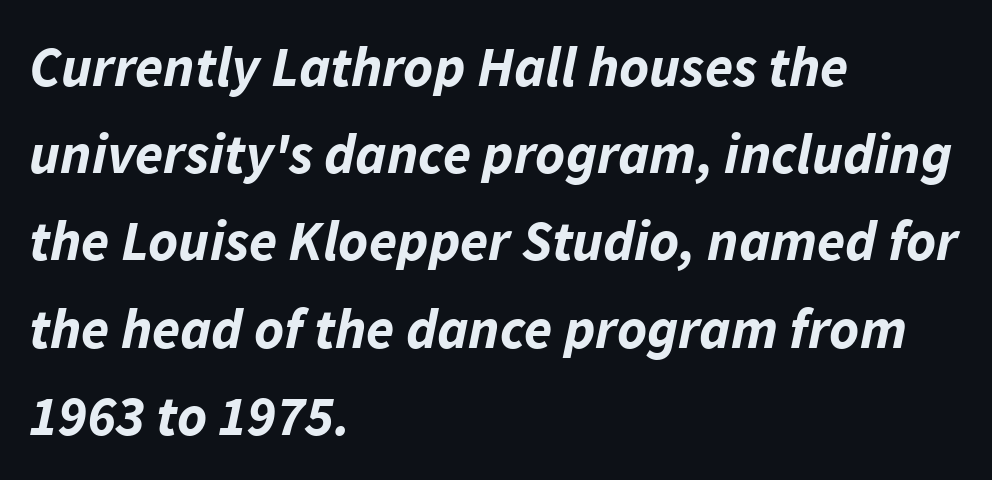
Q: Is the text bold? A: Yes.
Q: Is the text italic (slanted)? A: Yes, it leans right by about 11 degrees.
Q: Is the text underlined? A: No.
Q: How is the paragraph aligned? A: Left-aligned.
Q: Is the spacing between letters normal or unusually wide? A: Normal.
Q: Is the spacing between lines tight, normal or loose? A: Normal.
Q: Width (condensed, normal, or wide)? A: Normal.
Q: Stroke contrast? A: Low.
Q: x-height? A: Medium.
Q: Monospaced? A: No.
